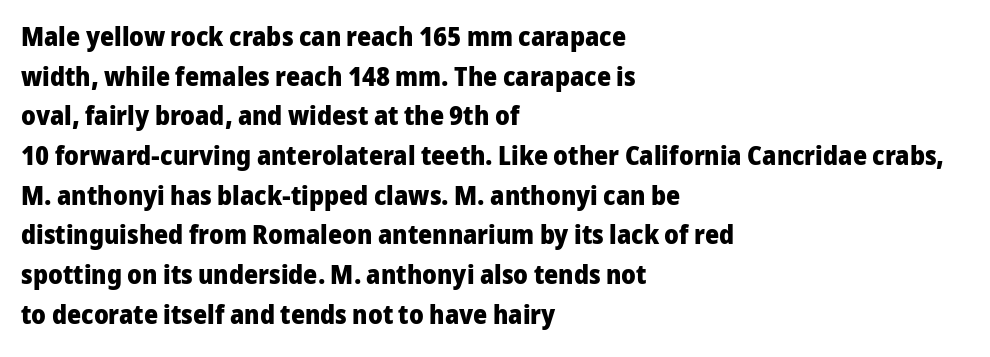
{"italic": "no", "bold": "yes", "underline": "no", "align": "left", "line_spacing": "normal", "line_spacing_ratio": 1.47, "letter_spacing": "normal", "letter_spacing_em": 0.0, "glyph_px": 27}
